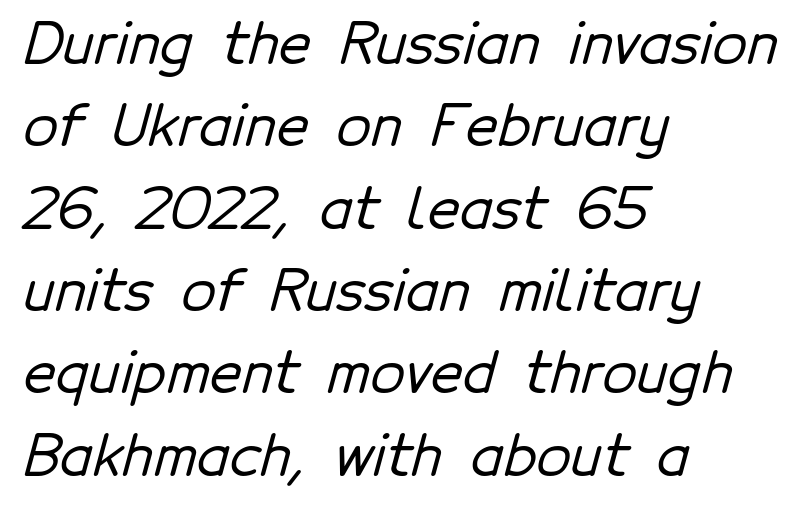
Q: Is the typeface a serif or a sans-serif typeface? A: Sans-serif.
Q: Is the text underlined? A: No.
Q: How is the paragraph aligned? A: Left-aligned.
Q: Is the spacing between letters normal or unusually wide? A: Normal.
Q: Is the spacing between lines tight, normal or loose? A: Normal.
Q: Width (condensed, normal, or wide)? A: Normal.
Q: Stroke contrast? A: Low.
Q: x-height? A: Medium.
Q: Monospaced? A: No.
